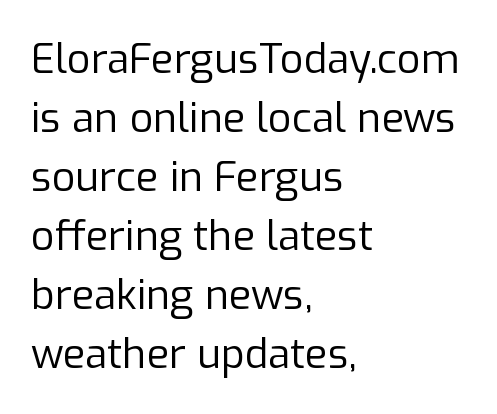
Q: Is the text bold? A: No.
Q: Is the text italic (slanted)? A: No, it is upright.
Q: Is the typeface a serif or a sans-serif typeface? A: Sans-serif.
Q: Is the text underlined? A: No.
Q: How is the paragraph aligned? A: Left-aligned.
Q: Is the spacing between letters normal or unusually wide? A: Normal.
Q: Is the spacing between lines tight, normal or loose? A: Normal.
Q: Width (condensed, normal, or wide)? A: Normal.
Q: Stroke contrast? A: Low.
Q: x-height? A: Medium.
Q: Monospaced? A: No.
